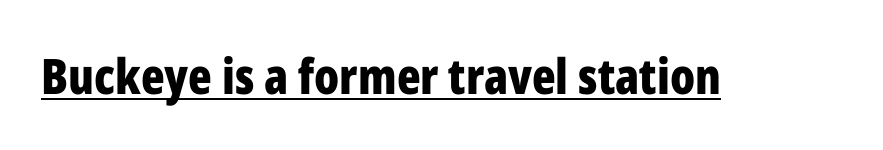
Q: Is the text bold? A: Yes.
Q: Is the text italic (slanted)? A: No, it is upright.
Q: Is the typeface a serif or a sans-serif typeface? A: Sans-serif.
Q: Is the text underlined? A: Yes.
Q: Is the spacing between letters normal or unusually wide? A: Normal.
Q: Width (condensed, normal, or wide)? A: Condensed.
Q: Stroke contrast? A: Low.
Q: x-height? A: Medium.
Q: Monospaced? A: No.
